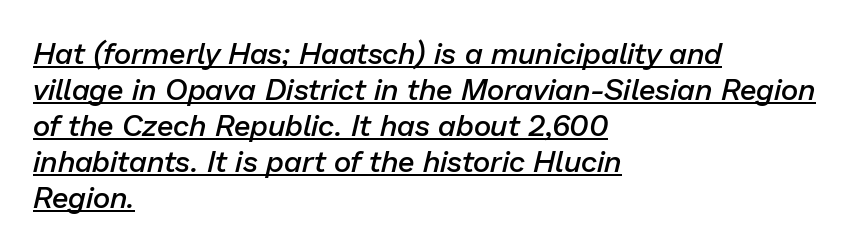
Q: Is the text bold? A: Semi-bold.
Q: Is the text italic (slanted)? A: Yes, it leans right by about 13 degrees.
Q: Is the text underlined? A: Yes.
Q: How is the paragraph aligned? A: Left-aligned.
Q: Is the spacing between letters normal or unusually wide? A: Normal.
Q: Width (condensed, normal, or wide)? A: Normal.
Q: Stroke contrast? A: Low.
Q: x-height? A: Medium.
Q: Monospaced? A: No.
